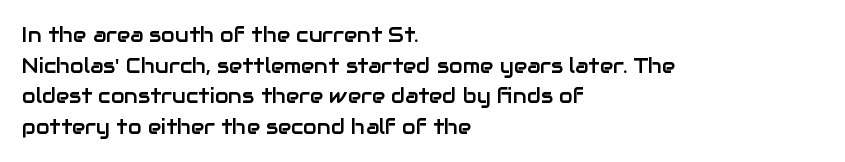
Q: Is the text italic (slanted)? A: No, it is upright.
Q: Is the text underlined? A: No.
Q: How is the paragraph aligned? A: Left-aligned.
Q: Is the spacing between letters normal or unusually wide? A: Normal.
Q: Is the spacing between lines tight, normal or loose? A: Normal.
